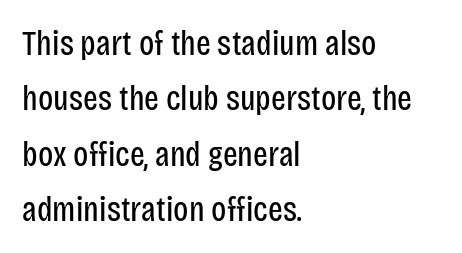
{"serif": "no", "italic": "no", "bold": "no", "weight": "regular", "width": "condensed", "stroke_contrast": "low", "x_height": "large", "monospaced": "no", "underline": "no", "align": "left", "line_spacing": "normal", "line_spacing_ratio": 1.58, "letter_spacing": "normal", "letter_spacing_em": 0.0, "glyph_px": 35}
